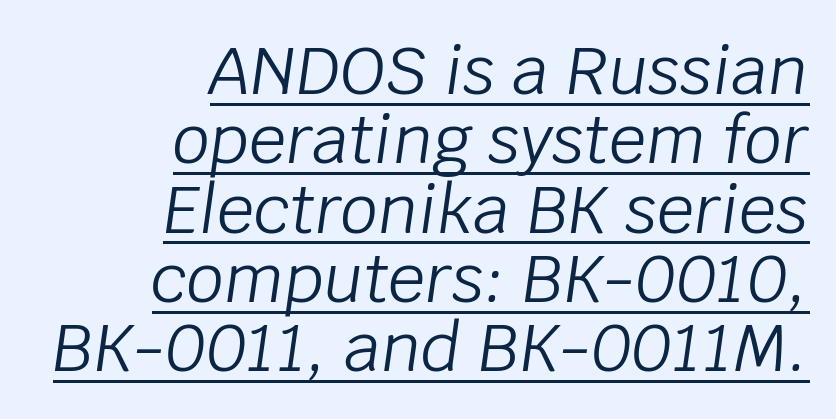
Does the copy run flush right? Yes — the right margin is perfectly even. Do the characters align in a grid? No, the font is proportional. Think standard paragraph weight, or any step lighter than that. A typographer would call this underscored text. In terms of letterspacing, this is plain default setting. A typesetter would call this leading minimal, almost set solid.
